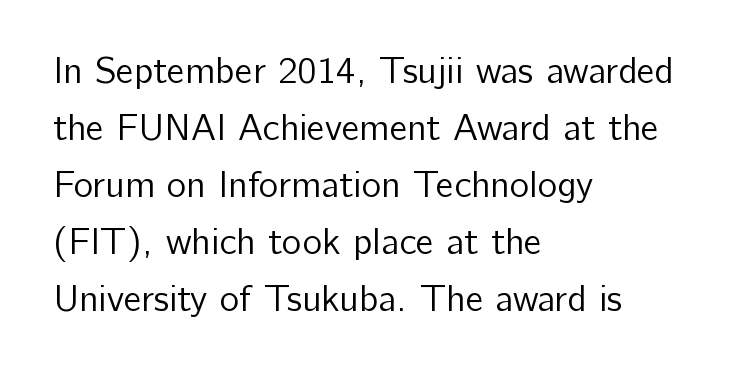
The type sits square on the baseline with zero lean. The letterforms sit shoulder to shoulder at normal distance. Honestly, the row spacing looks completely unremarkable. Letterform terminals end flat and unadorned throughout the passage. The font is comparable to plain body text, perhaps lighter. The area under the type is left untouched.
